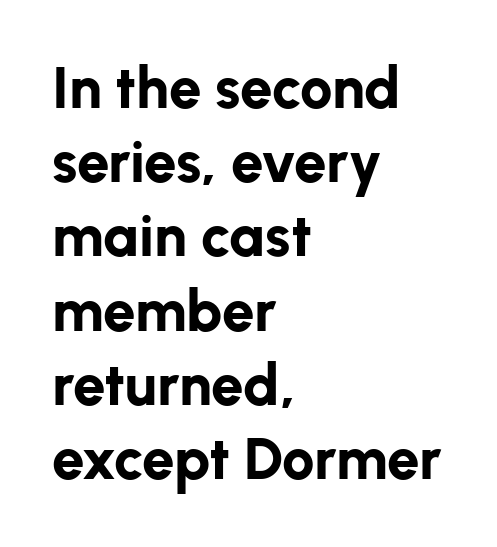
Q: Is the text bold? A: Yes.
Q: Is the text italic (slanted)? A: No, it is upright.
Q: Is the typeface a serif or a sans-serif typeface? A: Sans-serif.
Q: Is the text underlined? A: No.
Q: How is the paragraph aligned? A: Left-aligned.
Q: Is the spacing between letters normal or unusually wide? A: Normal.
Q: Is the spacing between lines tight, normal or loose? A: Normal.
Q: Width (condensed, normal, or wide)? A: Normal.
Q: Stroke contrast? A: Low.
Q: x-height? A: Medium.
Q: Monospaced? A: No.
